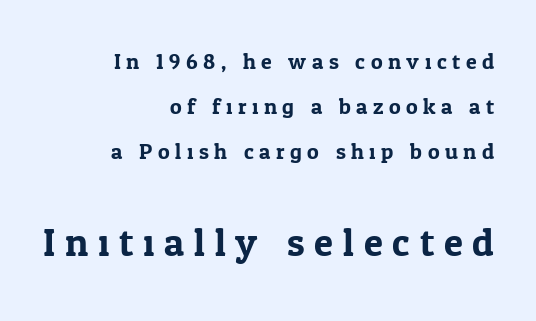
Font category for this specimen: serif. The later block is typeset at a bigger size than the earlier block. It's the straight-up-and-down kind of type. Caption: multi-line text, flush right, ragged left. Glyph-to-glyph distance is far greater than everyday printed text. The leading is generous, giving the passage an open texture.
